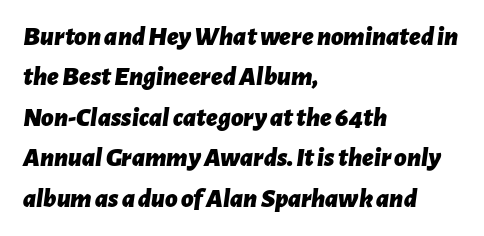
{"italic": "yes", "lean": "right", "slant_degrees": 7, "bold": "yes", "underline": "no", "align": "left", "line_spacing": "normal", "line_spacing_ratio": 1.5, "letter_spacing": "normal", "letter_spacing_em": 0.0, "glyph_px": 27}
